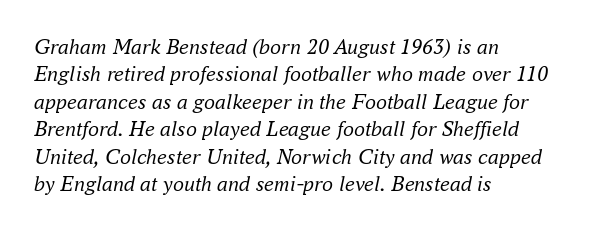
{"italic": "yes", "lean": "right", "slant_degrees": 16, "bold": "no", "underline": "no", "align": "left", "line_spacing": "normal", "line_spacing_ratio": 1.25, "letter_spacing": "normal", "letter_spacing_em": 0.0, "glyph_px": 22}
